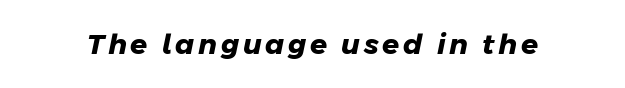
Q: Is the text bold? A: Yes.
Q: Is the typeface a serif or a sans-serif typeface? A: Sans-serif.
Q: Is the text underlined? A: No.
Q: Width (condensed, normal, or wide)? A: Normal.
Q: Stroke contrast? A: Low.
Q: x-height? A: Medium.
Q: Monospaced? A: No.
